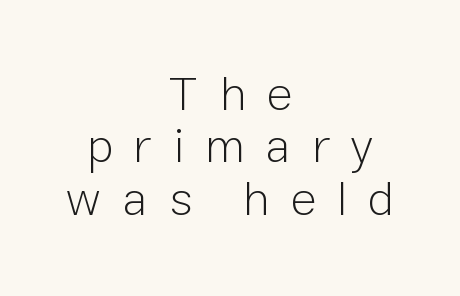
{"serif": "no", "italic": "no", "bold": "no", "weight": "light", "width": "normal", "stroke_contrast": "low", "x_height": "medium", "monospaced": "no", "underline": "no", "align": "center", "line_spacing": "tight", "line_spacing_ratio": 1.07, "letter_spacing": "wide", "letter_spacing_em": 0.42, "glyph_px": 49}
